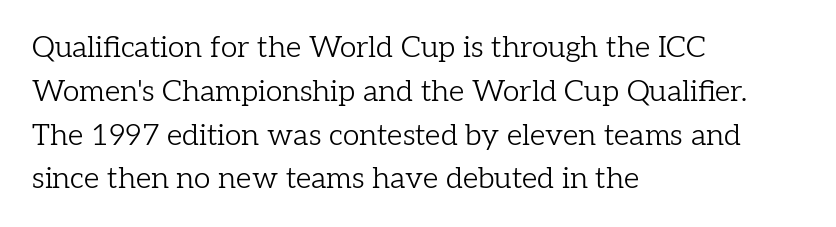
Anything drawn beneath the words? Only blank space. Evenly set lines give the paragraph a standard silhouette. This rendering employs a face with finishing strokes, i.e., a serif. Every row of glyphs begins at an identical x-position on the left.
